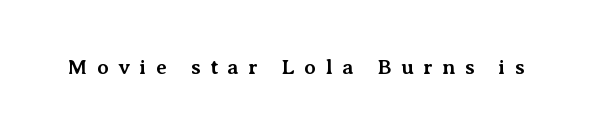
The image shows 21 px bold type, upright; set unusually wide letter spacing (+0.45 em), not underlined.
